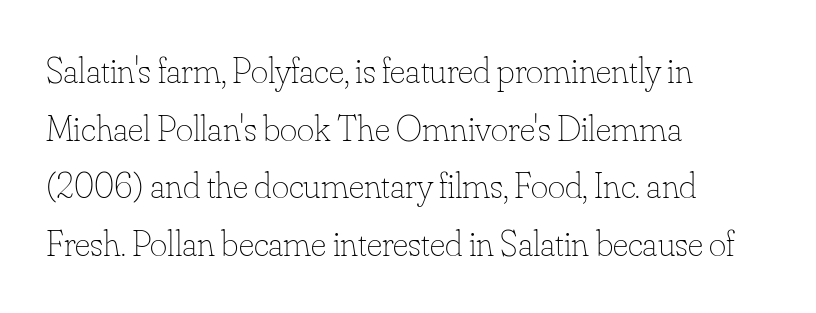
The image shows 37 px thin type, upright; set left-aligned, normal line spacing (1.56x), normal letter spacing, not underlined; low stroke contrast and a small x-height.
